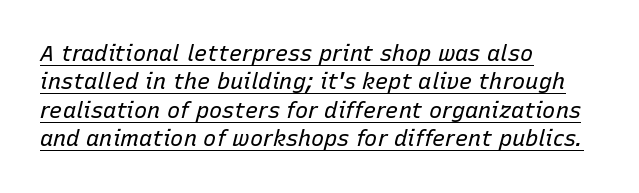
Heaviness? Minimal to ordinary, like unemphasized prose. This sample keeps an unexceptional amount of space between lines. Would a proofreader flag this as italicized? Yes. Tracking value appears to be zero — textbook default spacing.
